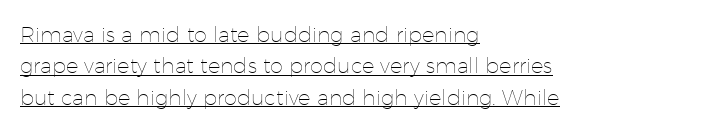
{"italic": "no", "bold": "no", "underline": "yes", "align": "left", "line_spacing": "normal", "line_spacing_ratio": 1.5, "letter_spacing": "normal", "letter_spacing_em": 0.0, "glyph_px": 21}
